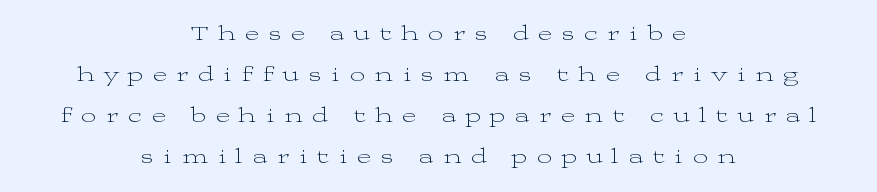
Each new line begins a long way beneath the previous one. The tracking reads as deliberately expanded to a designer's eye. Each stroke keeps to a modest, everyday thickness or less. When letters stand straight like this, we call the style roman or upright.
